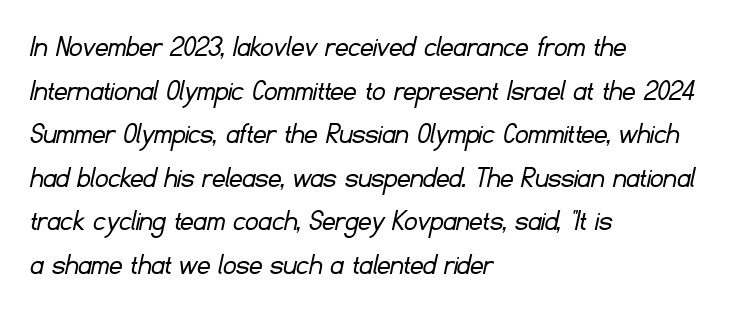
{"serif": "no", "bold": "no", "weight": "light", "width": "normal", "stroke_contrast": "low", "x_height": "small", "monospaced": "no", "underline": "no", "align": "left", "line_spacing": "normal", "line_spacing_ratio": 1.36, "letter_spacing": "normal", "letter_spacing_em": 0.0, "glyph_px": 32}
